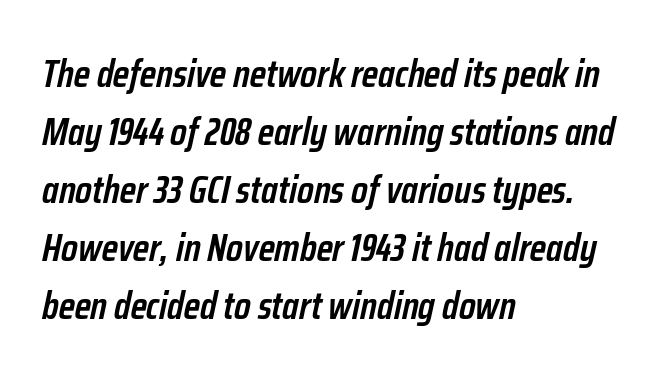
{"italic": "yes", "lean": "right", "slant_degrees": 12, "bold": "semi", "weight": "semibold", "width": "condensed", "stroke_contrast": "low", "x_height": "medium", "monospaced": "no", "underline": "no", "align": "left", "line_spacing": "normal", "line_spacing_ratio": 1.49, "letter_spacing": "normal", "letter_spacing_em": 0.0, "glyph_px": 39}
